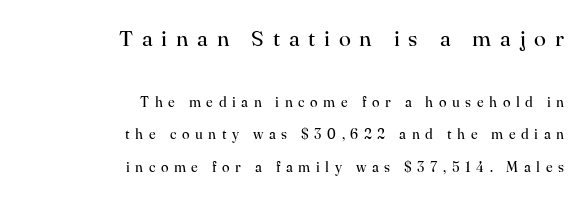
{"italic": "no", "bold": "no", "underline": "no", "align": "right", "line_spacing": "loose", "line_spacing_ratio": 2.32, "letter_spacing": "wide", "letter_spacing_em": 0.4, "larger_block": "first", "size_ratio": 1.57, "glyph_px": 22}
